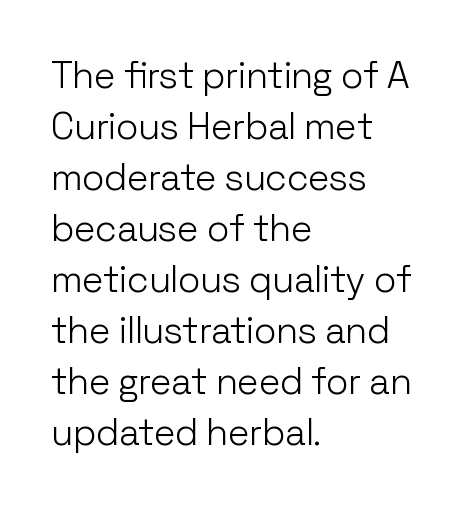
Q: Is the text bold? A: No.
Q: Is the text italic (slanted)? A: No, it is upright.
Q: Is the typeface a serif or a sans-serif typeface? A: Sans-serif.
Q: Is the text underlined? A: No.
Q: How is the paragraph aligned? A: Left-aligned.
Q: Is the spacing between letters normal or unusually wide? A: Normal.
Q: Is the spacing between lines tight, normal or loose? A: Normal.
Q: Width (condensed, normal, or wide)? A: Normal.
Q: Stroke contrast? A: Low.
Q: x-height? A: Medium.
Q: Monospaced? A: No.
